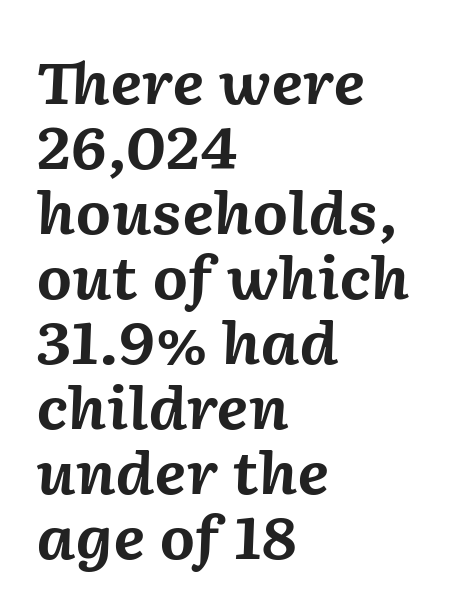
{"italic": "yes", "lean": "right", "slant_degrees": 2, "bold": "yes", "weight": "bold", "width": "normal", "stroke_contrast": "medium", "x_height": "medium", "monospaced": "no", "underline": "no", "align": "left", "line_spacing": "tight", "line_spacing_ratio": 1.14, "letter_spacing": "normal", "letter_spacing_em": 0.0, "glyph_px": 57}
